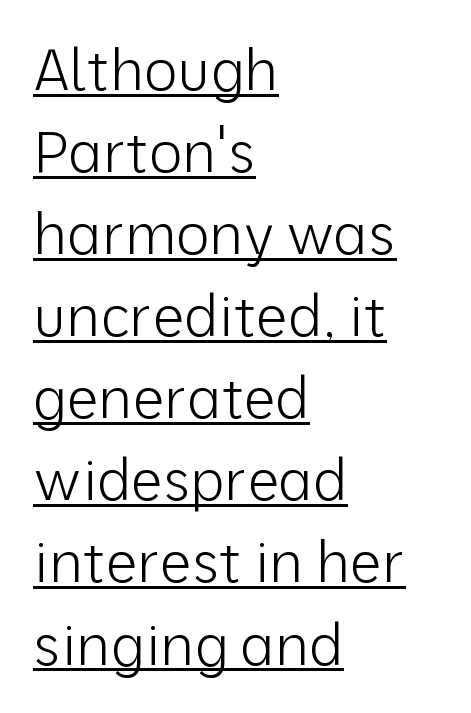
The image shows 57 px light sans-serif type, upright; set left-aligned, normal line spacing (1.44x), normal letter spacing, underlined; low stroke contrast and a medium x-height.
